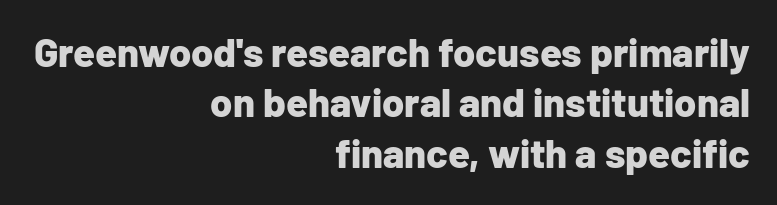
The passage shown is typed in a proportional face where columns would drift. The rendering keeps characters at their native spacing. These lines are set flush right with a ragged left edge. The glyphs are unaccompanied by any horizontal stroke below them. Quick note: not italic, upright. Regarding leading, the lines here are spaced in the standard way.
